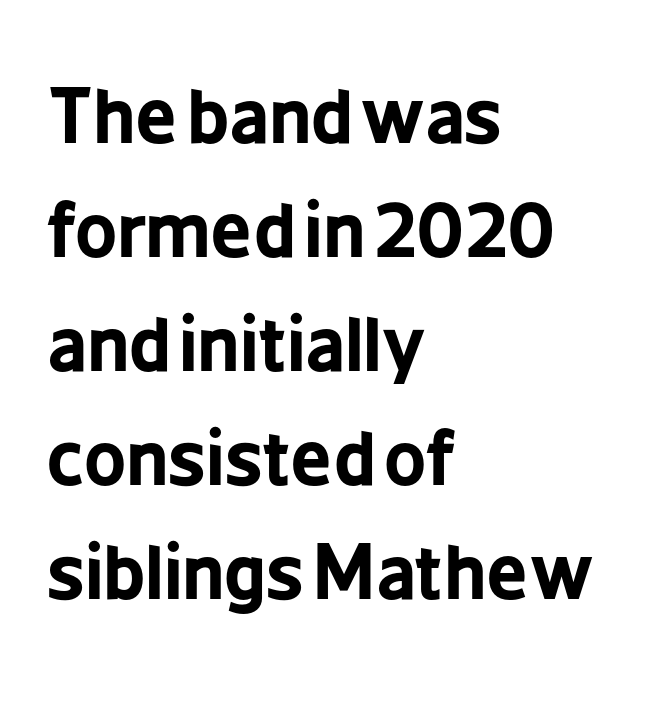
{"serif": "no", "italic": "no", "bold": "yes", "weight": "bold", "width": "condensed", "stroke_contrast": "low", "x_height": "medium", "monospaced": "no", "underline": "no", "align": "left", "line_spacing": "normal", "line_spacing_ratio": 1.56, "letter_spacing": "normal", "letter_spacing_em": 0.0, "glyph_px": 73}
